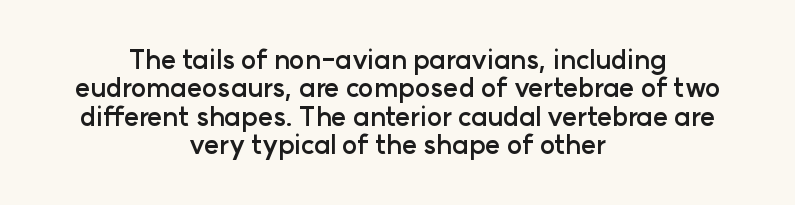
Leading is clearly below the norm, producing a dense column. Only glyphs here, with clear space below each row. Both edges are ragged and mirror each other, which tells us the setting is centered. The rendering uses a bold face; every stroke is thick and dark.
